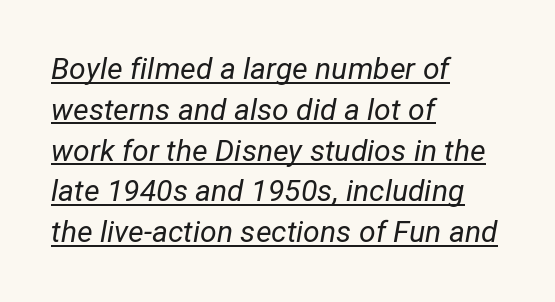
{"italic": "yes", "lean": "right", "slant_degrees": 12, "bold": "no", "weight": "regular", "width": "normal", "stroke_contrast": "low", "x_height": "medium", "monospaced": "no", "underline": "yes", "align": "left", "line_spacing": "normal", "line_spacing_ratio": 1.36, "letter_spacing": "normal", "letter_spacing_em": 0.0, "glyph_px": 30}
